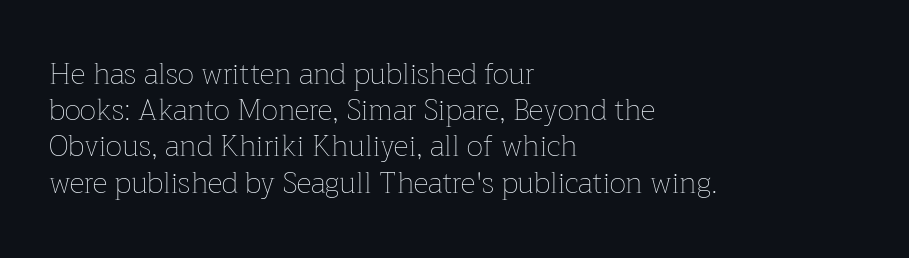
Q: Is the text bold? A: No.
Q: Is the text italic (slanted)? A: No, it is upright.
Q: Is the text underlined? A: No.
Q: How is the paragraph aligned? A: Left-aligned.
Q: Is the spacing between letters normal or unusually wide? A: Normal.
Q: Is the spacing between lines tight, normal or loose? A: Normal.
Q: Width (condensed, normal, or wide)? A: Normal.
Q: Stroke contrast? A: Low.
Q: x-height? A: Medium.
Q: Monospaced? A: No.
